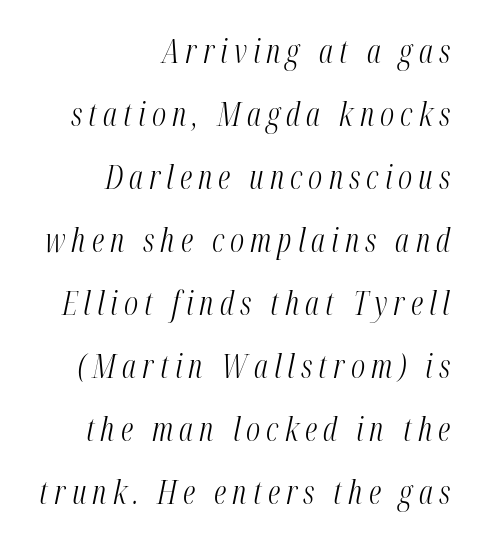
Q: Is the text bold? A: No.
Q: Is the text italic (slanted)? A: Yes, it leans right by about 12 degrees.
Q: Is the text underlined? A: No.
Q: How is the paragraph aligned? A: Right-aligned.
Q: Is the spacing between lines tight, normal or loose? A: Loose.
Q: Width (condensed, normal, or wide)? A: Condensed.
Q: Stroke contrast? A: Medium.
Q: x-height? A: Medium.
Q: Monospaced? A: No.
